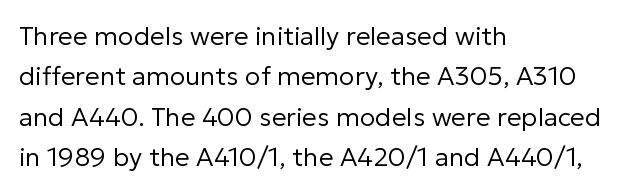
The image shows 26 px text type, upright; set left-aligned, normal line spacing (1.55x), normal letter spacing, not underlined.
